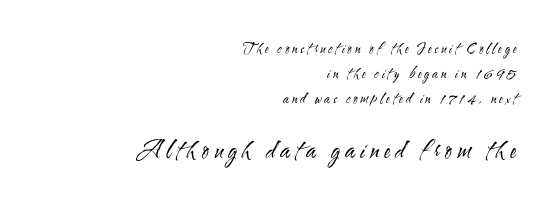
{"bold": "no", "underline": "no", "align": "right", "line_spacing_ratio": 1.8, "letter_spacing": "wide", "letter_spacing_em": 0.22, "larger_block": "second", "size_ratio": 1.71, "glyph_px": 24}
